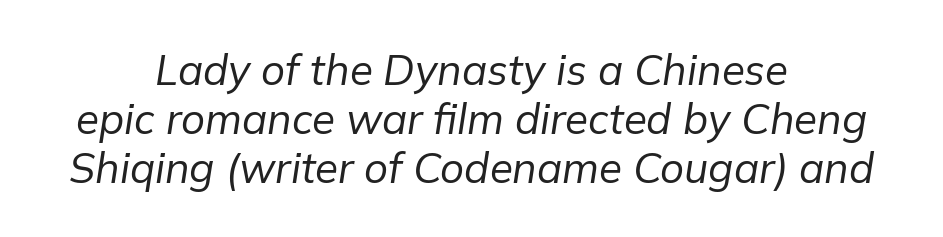
This is oblique type, the kind used for emphasis or titles. Varying glyph widths throughout — classic text-font behaviour. Has an underline been added? It has not. No chunkiness to these letters — they're not bold.
